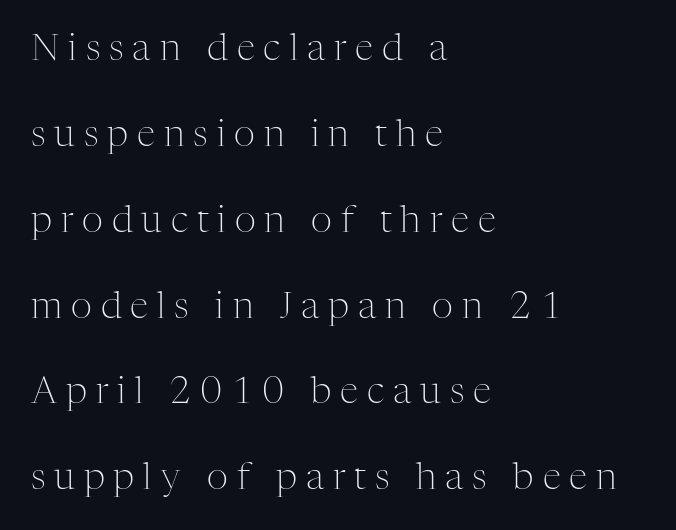
Q: Is the text bold? A: No.
Q: Is the text italic (slanted)? A: No, it is upright.
Q: Is the typeface a serif or a sans-serif typeface? A: Serif.
Q: Is the text underlined? A: No.
Q: How is the paragraph aligned? A: Left-aligned.
Q: Is the spacing between letters normal or unusually wide? A: Unusually wide.
Q: Is the spacing between lines tight, normal or loose? A: Loose.
Q: Width (condensed, normal, or wide)? A: Normal.
Q: Stroke contrast? A: Medium.
Q: x-height? A: Medium.
Q: Monospaced? A: No.
